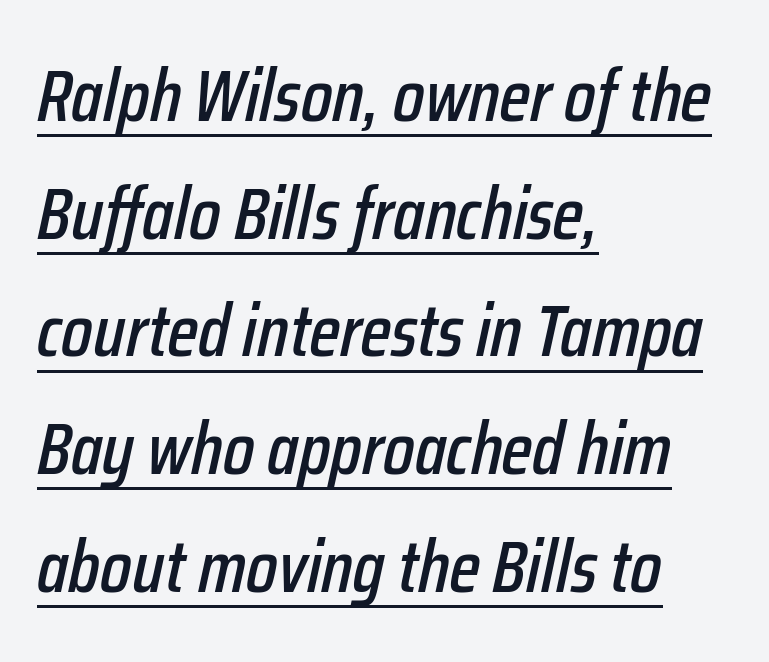
{"italic": "yes", "lean": "right", "slant_degrees": 12, "width": "condensed", "stroke_contrast": "low", "x_height": "medium", "monospaced": "no", "underline": "yes", "align": "left", "line_spacing": "normal", "line_spacing_ratio": 1.59, "letter_spacing": "normal", "letter_spacing_em": 0.0, "glyph_px": 74}
